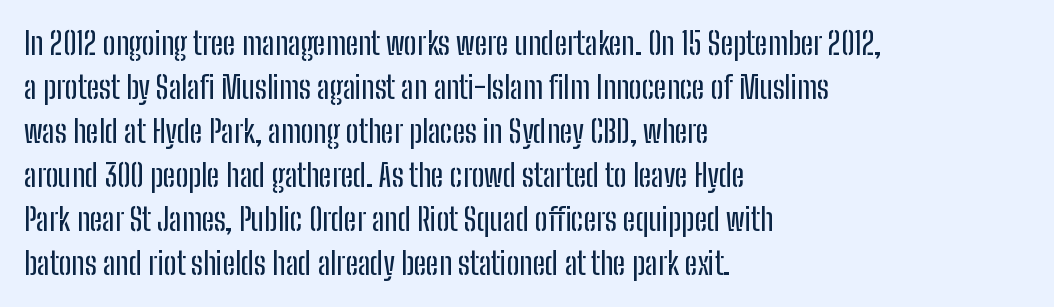
The image shows 31 px condensed sans-serif type, upright; set left-aligned, normal line spacing (1.42x), normal letter spacing, not underlined; low stroke contrast and a medium x-height.
